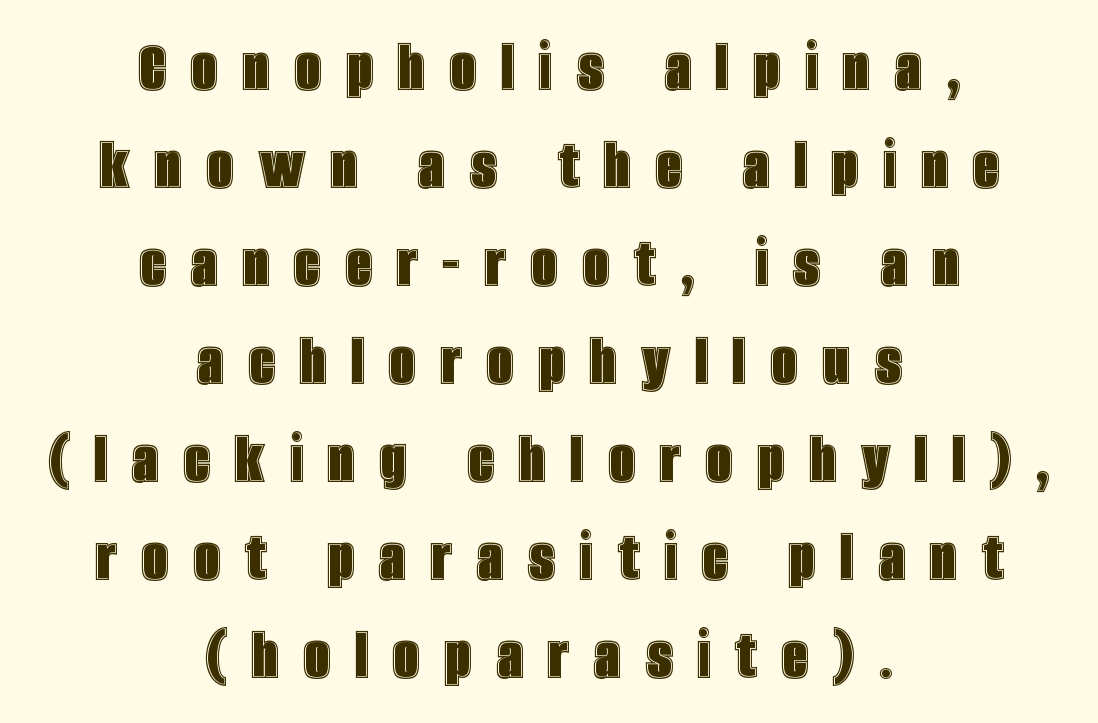
Q: Is the text italic (slanted)? A: No, it is upright.
Q: Is the text underlined? A: No.
Q: How is the paragraph aligned? A: Centered.
Q: Is the spacing between letters normal or unusually wide? A: Unusually wide.
Q: Is the spacing between lines tight, normal or loose? A: Normal.
Q: Width (condensed, normal, or wide)? A: Condensed.
Q: x-height? A: Large.
Q: Monospaced? A: No.
